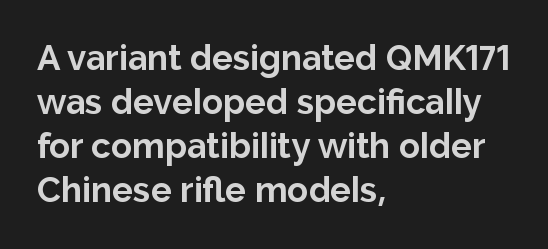
This sample uses plain, unmodified letter spacing. In terms of weight, the rendering is a true, heavy bold. Has an underline been added? It has not. Characters remain perfectly vertical along every line.
